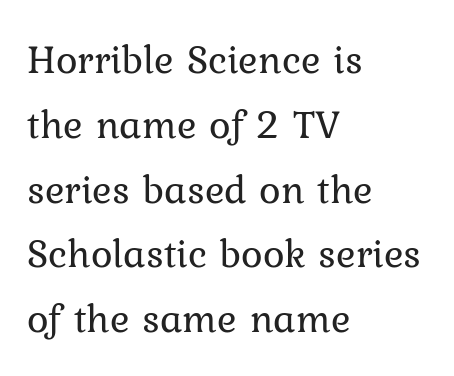
{"italic": "no", "bold": "no", "weight": "regular", "width": "normal", "stroke_contrast": "low", "x_height": "medium", "monospaced": "no", "underline": "no", "align": "left", "line_spacing": "normal", "line_spacing_ratio": 1.58, "letter_spacing": "normal", "letter_spacing_em": 0.0, "glyph_px": 41}
